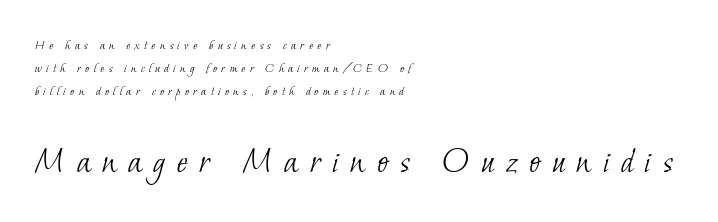
The image shows 38 px light serif type; set left-aligned, normal line spacing (1.65x), unusually wide letter spacing (+0.3 em), not underlined; the second (bottom) block is 2.71x larger; low stroke contrast and a small x-height.
